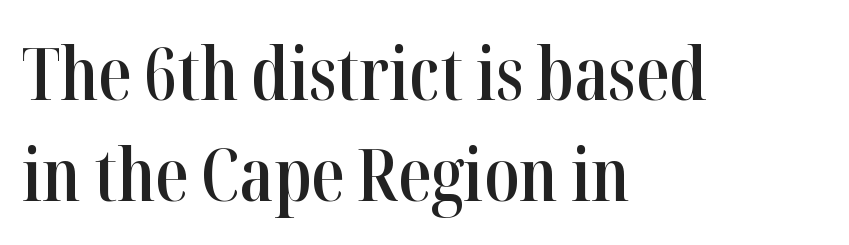
The image shows 73 px semibold, condensed serif type, upright; set left-aligned, normal line spacing (1.38x), normal letter spacing, not underlined; high stroke contrast and a medium x-height.
